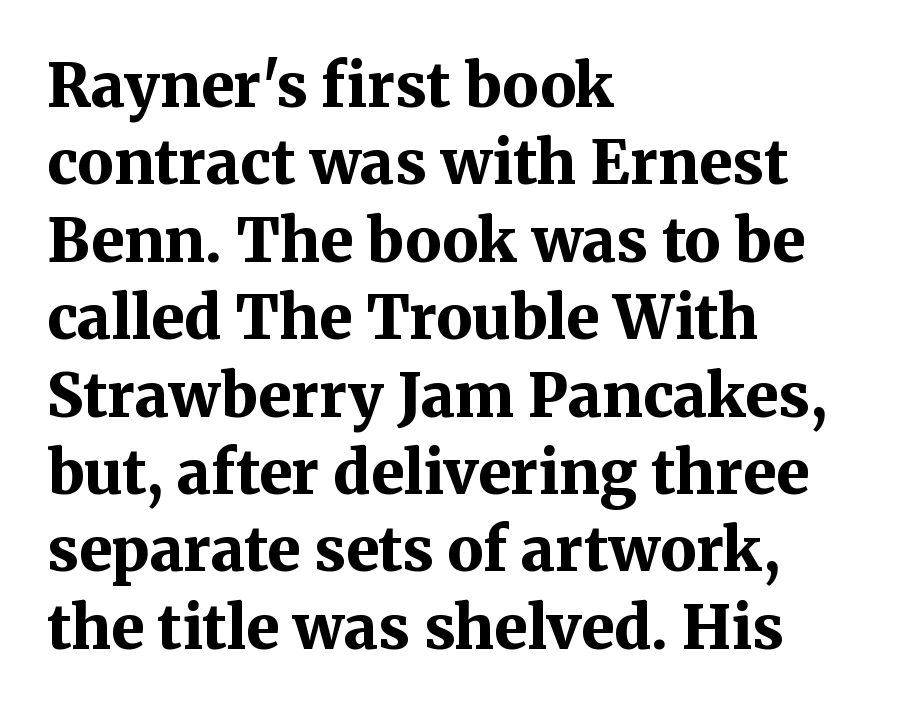
The glyphs are unaccompanied by any horizontal stroke below them. Strong, thick strokes mark this as bold type. No italicization has been applied; the sample stays upright. A normal amount of white space separates one row of letters from the next. This rendering employs a face with finishing strokes, i.e., a serif. Which margin do the lines hug? The left one — the right edge is uneven.
